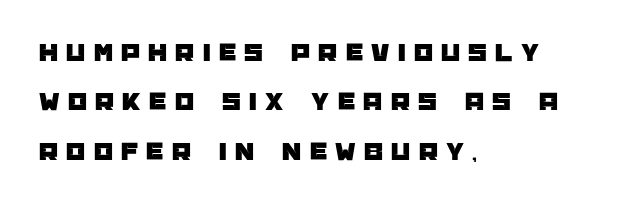
Tracking value appears strongly positive — letters spread wide. The passage shown is not underscored anywhere. The passage is arranged the way most books set body copy — flush left. No italicization has been applied; the sample stays upright.
